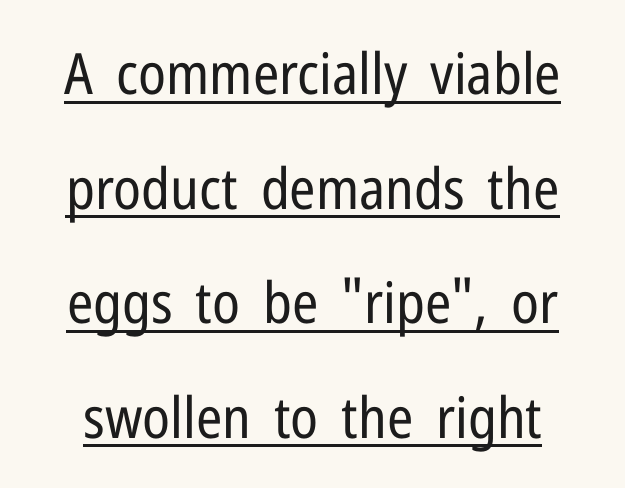
{"serif": "no", "italic": "no", "bold": "no", "weight": "regular", "width": "condensed", "stroke_contrast": "low", "x_height": "medium", "monospaced": "no", "underline": "yes", "line_spacing": "loose", "line_spacing_ratio": 2.01, "letter_spacing": "normal", "letter_spacing_em": 0.0, "glyph_px": 57}
